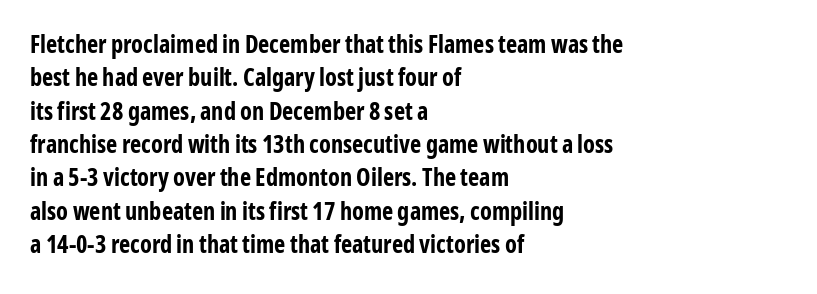
You can tell it's not italic because the verticals are truly vertical. Descender tails drop into unmarked territory. Baseline-to-baseline distance is the conventional proportion of letter height. Nobody touched the tracking dial on this one. Thick stems and heavy bowls — unmistakably bold. One-word summary of the alignment: left.
